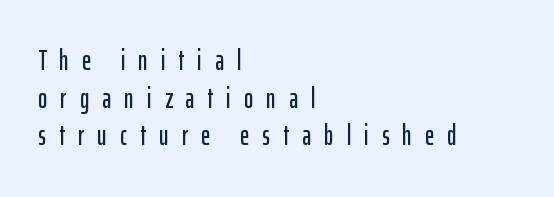
The image shows 28 px condensed sans-serif type, upright; set left-aligned, normal line spacing (1.34x), unusually wide letter spacing (+0.47 em), not underlined; low stroke contrast and a medium x-height.
